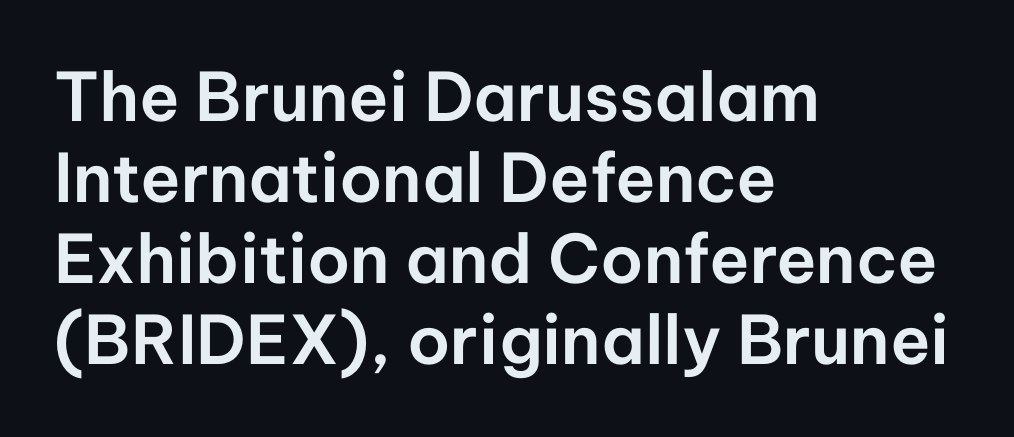
Posture: upright roman. Notice how the passage keeps a crisp vertical edge on the left only. Lines of text with bare space underneath. Is this a sans? Yes — the strokes have no serifs. How are the letters spaced? Ordinarily, with no added tracking. The passage shown is typed in a proportional face where columns would drift.
